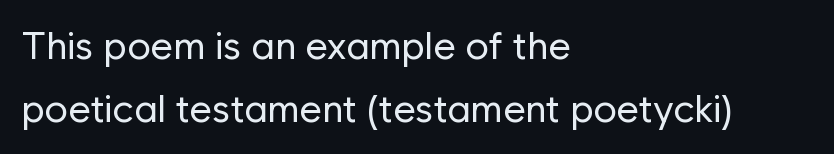
Notice how the passage keeps a crisp vertical edge on the left only. The letters stand straight up with perfectly vertical stems. Counters stay open thanks to moderate or lighter strokes. Nope, no serifs anywhere on these letters. Compared with typical body copy, the letter spacing here is the same.
